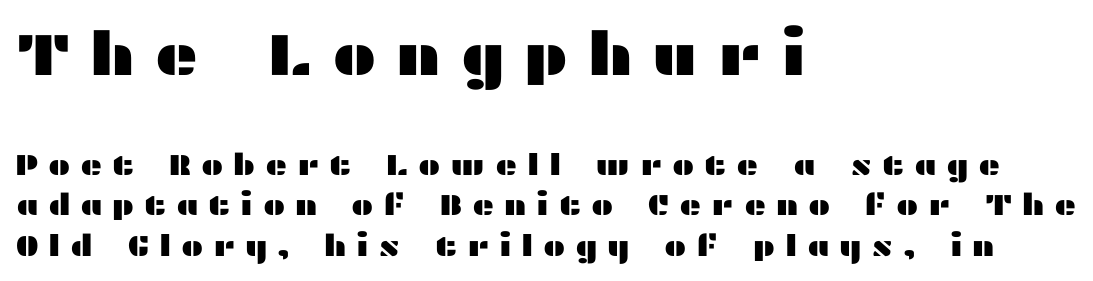
Q: Is the text italic (slanted)? A: No, it is upright.
Q: Is the typeface a serif or a sans-serif typeface? A: Sans-serif.
Q: Is the text underlined? A: No.
Q: How is the paragraph aligned? A: Left-aligned.
Q: Is the spacing between letters normal or unusually wide? A: Unusually wide.
Q: Is the spacing between lines tight, normal or loose? A: Normal.
Q: Which block of text is set in a larger size, the first (top) or the second (bottom)? A: The first (top) one.
Q: Width (condensed, normal, or wide)? A: Wide.
Q: Stroke contrast? A: Medium.
Q: x-height? A: Medium.
Q: Monospaced? A: No.
